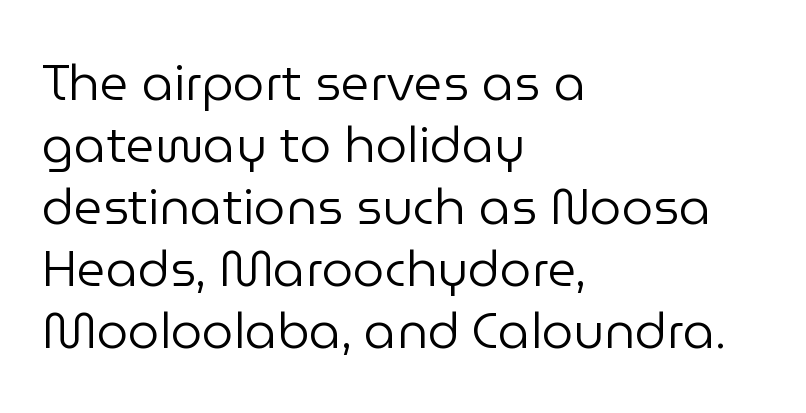
{"serif": "no", "italic": "no", "bold": "no", "weight": "regular", "width": "normal", "stroke_contrast": "low", "x_height": "medium", "monospaced": "no", "underline": "no", "align": "left", "line_spacing_ratio": 1.24, "letter_spacing": "normal", "letter_spacing_em": 0.0, "glyph_px": 50}
